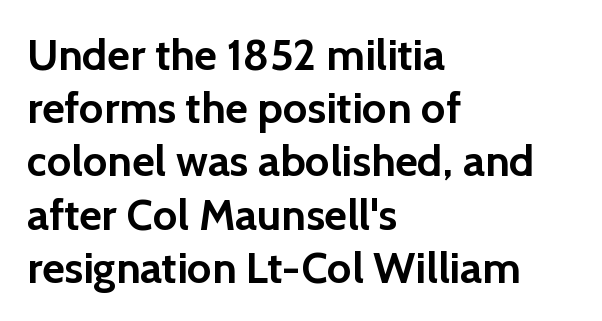
{"serif": "no", "italic": "no", "bold": "yes", "weight": "semibold", "width": "normal", "x_height": "medium", "monospaced": "no", "underline": "no", "align": "left", "line_spacing_ratio": 1.21, "letter_spacing": "normal", "letter_spacing_em": 0.0, "glyph_px": 44}
